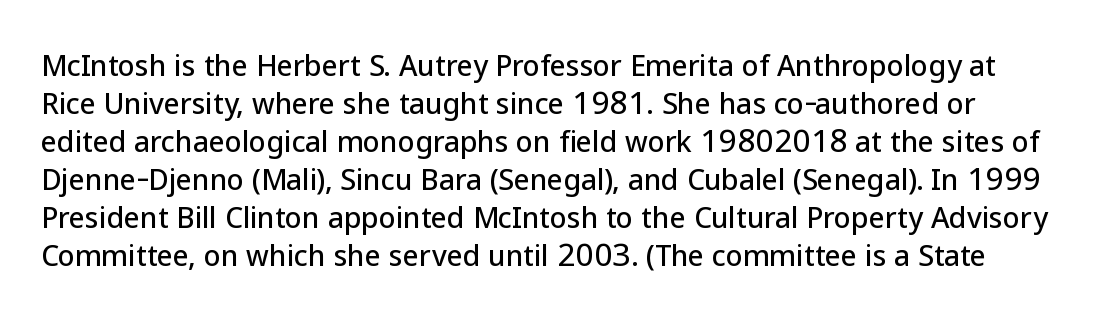
{"serif": "no", "italic": "no", "width": "normal", "stroke_contrast": "low", "x_height": "medium", "monospaced": "no", "underline": "no", "line_spacing": "normal", "line_spacing_ratio": 1.36, "letter_spacing": "normal", "letter_spacing_em": 0.0, "glyph_px": 28}
